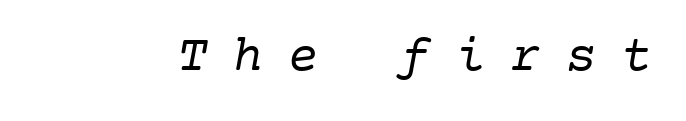
{"serif": "yes", "bold": "no", "weight": "regular", "width": "normal", "stroke_contrast": "low", "x_height": "medium", "monospaced": "yes", "underline": "no", "letter_spacing": "wide", "letter_spacing_em": 0.49, "glyph_px": 51}
